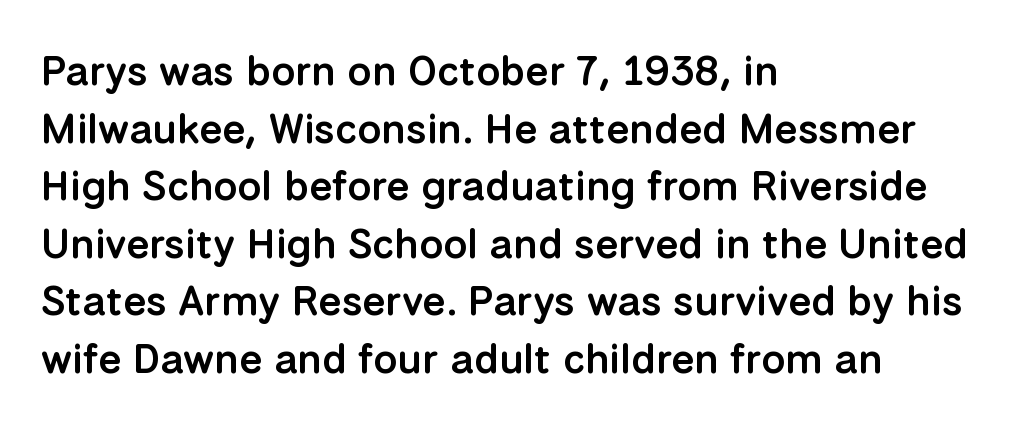
Inter-character spacing is left at the font's built-in metrics. In CSS terms this would be text-align: left. Reading down the column, the eye jumps a familiar distance to each next line. The rendering uses a semibold face; strokes are thickened but not to full bold. Is there any slant? The stems are plumb.
